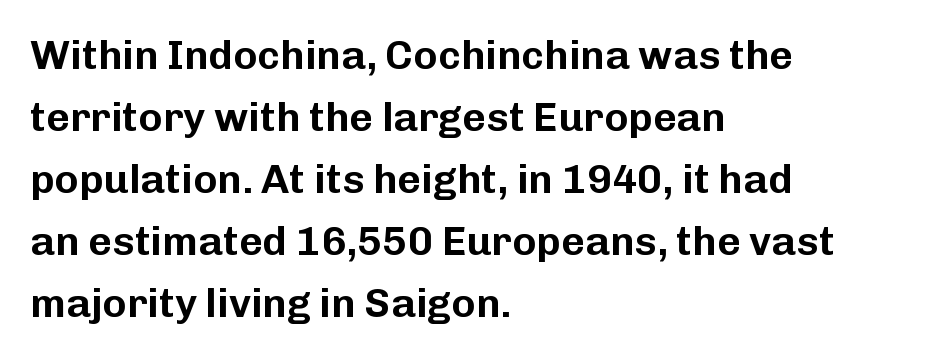
{"serif": "no", "italic": "no", "width": "normal", "stroke_contrast": "low", "x_height": "medium", "monospaced": "no", "underline": "no", "align": "left", "line_spacing": "normal", "line_spacing_ratio": 1.51, "letter_spacing": "normal", "letter_spacing_em": 0.0, "glyph_px": 41}
